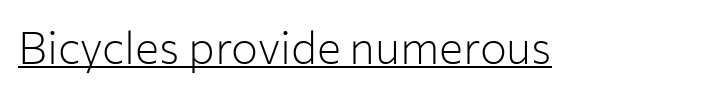
The image shows 45 px light sans-serif type, upright; set normal letter spacing, underlined; low stroke contrast and a medium x-height.
